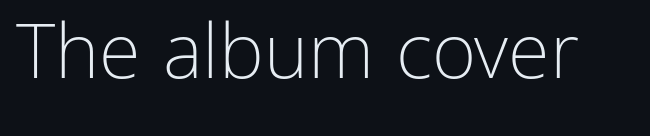
The image shows 76 px light sans-serif type, upright; set normal letter spacing, not underlined; low stroke contrast and a medium x-height.
